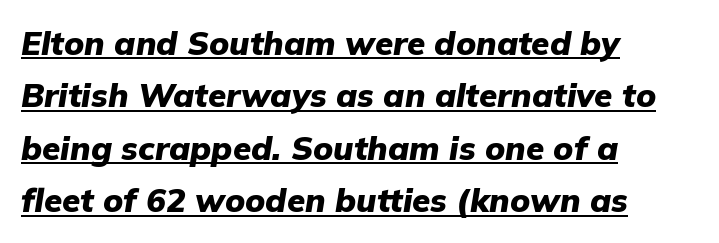
The image shows 33 px heavy type, italic (leaning right); set left-aligned, normal line spacing (1.59x), normal letter spacing, underlined; low stroke contrast and a medium x-height.
